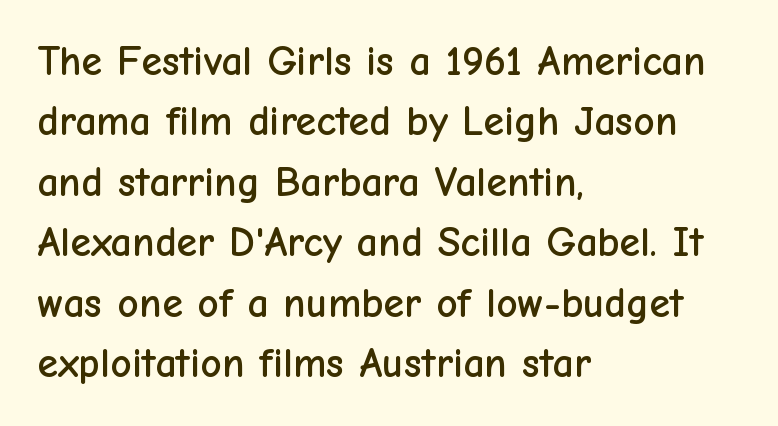
The image shows 42 px sans-serif type, upright; set left-aligned, normal line spacing (1.44x), normal letter spacing, not underlined; low stroke contrast and a medium x-height.
